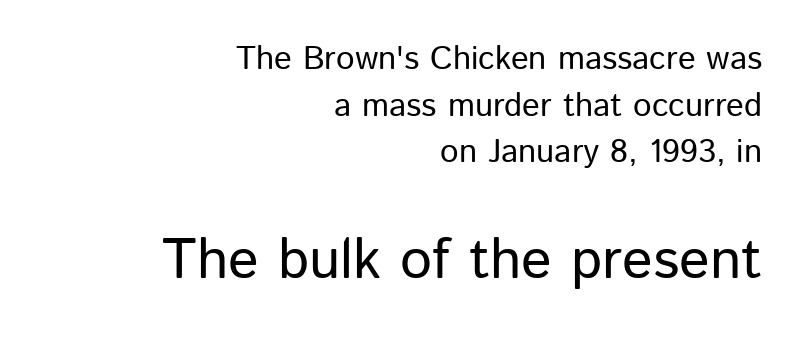
The image shows 57 px regular-weight sans-serif type, upright; set right-aligned, normal line spacing (1.41x), normal letter spacing, not underlined; the second (bottom) block is 1.73x larger; low stroke contrast and a medium x-height.
